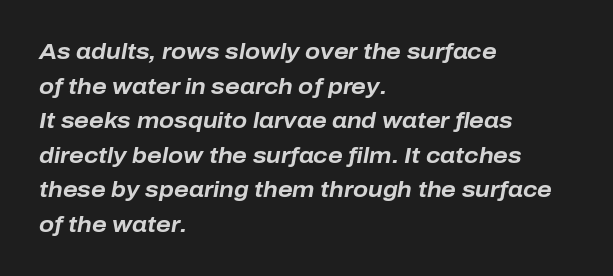
Teacher's note: observe the even left margin — that is flush-left alignment. Letter spacing: default. Look at the stroke-to-counter ratio: heavy, a bold. The passage shown leans; its letterforms are oblique. The designer left line spacing at the default.
